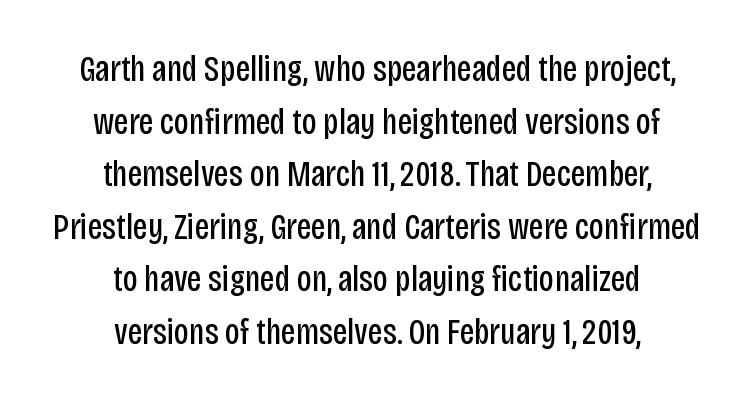
{"serif": "no", "italic": "no", "bold": "no", "weight": "regular", "width": "condensed", "stroke_contrast": "low", "x_height": "large", "monospaced": "no", "underline": "no", "align": "center", "line_spacing": "normal", "line_spacing_ratio": 1.42, "letter_spacing": "normal", "letter_spacing_em": 0.0, "glyph_px": 37}
